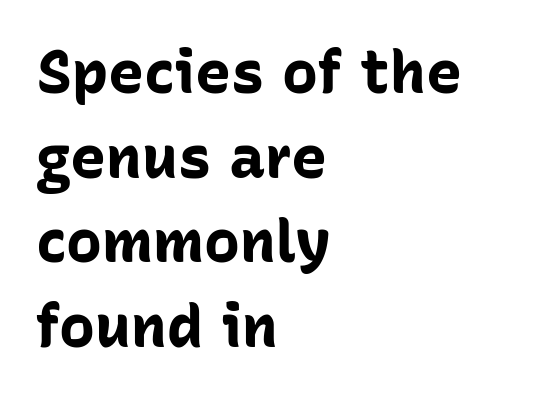
The image shows 60 px bold sans-serif type, upright; set left-aligned, normal line spacing (1.41x), normal letter spacing, not underlined; low stroke contrast and a medium x-height.
